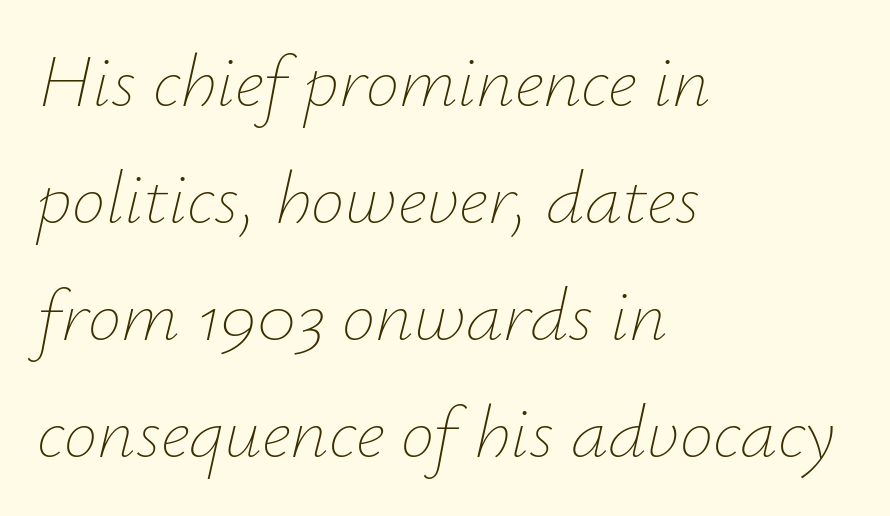
Q: Is the text bold? A: No.
Q: Is the text italic (slanted)? A: Yes, it leans right by about 12 degrees.
Q: Is the text underlined? A: No.
Q: How is the paragraph aligned? A: Left-aligned.
Q: Is the spacing between letters normal or unusually wide? A: Normal.
Q: Is the spacing between lines tight, normal or loose? A: Normal.
Q: Width (condensed, normal, or wide)? A: Normal.
Q: Stroke contrast? A: Low.
Q: x-height? A: Small.
Q: Monospaced? A: No.
